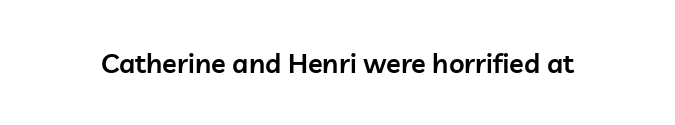
Honestly, the letter spacing is just normal — you wouldn't notice it. Only glyphs here, with clear space below each row. The typography opts for an upright posture over an oblique one. Set as a demibold, roughly 600 on the weight scale.
